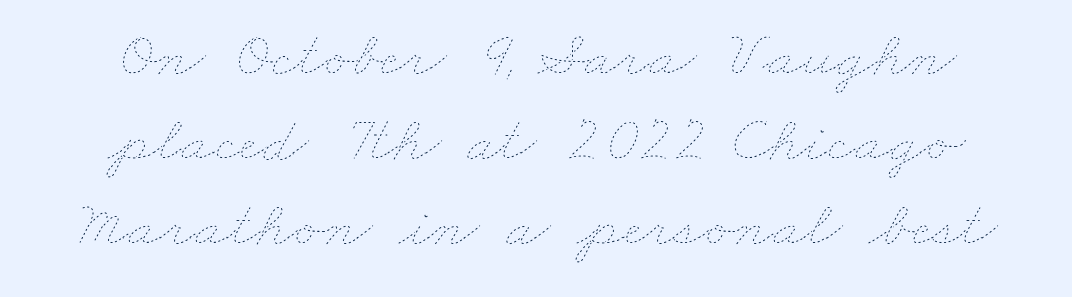
Q: Is the text bold? A: No.
Q: Is the text underlined? A: No.
Q: How is the paragraph aligned? A: Centered.
Q: Is the spacing between letters normal or unusually wide? A: Normal.
Q: Is the spacing between lines tight, normal or loose? A: Normal.
Q: Width (condensed, normal, or wide)? A: Wide.
Q: Stroke contrast? A: Low.
Q: x-height? A: Small.
Q: Monospaced? A: No.
